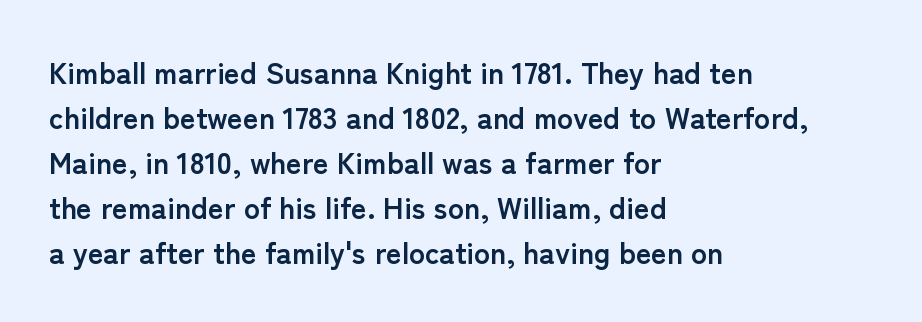
Q: Is the text bold? A: Yes.
Q: Is the text italic (slanted)? A: No, it is upright.
Q: Is the typeface a serif or a sans-serif typeface? A: Sans-serif.
Q: Is the text underlined? A: No.
Q: How is the paragraph aligned? A: Left-aligned.
Q: Is the spacing between letters normal or unusually wide? A: Normal.
Q: Is the spacing between lines tight, normal or loose? A: Normal.
Q: Width (condensed, normal, or wide)? A: Normal.
Q: Stroke contrast? A: Low.
Q: x-height? A: Medium.
Q: Monospaced? A: No.
